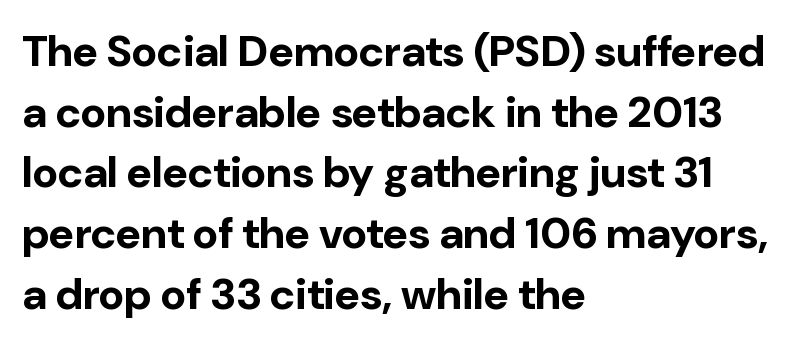
Q: Is the text bold? A: Yes.
Q: Is the text italic (slanted)? A: No, it is upright.
Q: Is the typeface a serif or a sans-serif typeface? A: Sans-serif.
Q: Is the text underlined? A: No.
Q: How is the paragraph aligned? A: Left-aligned.
Q: Is the spacing between letters normal or unusually wide? A: Normal.
Q: Is the spacing between lines tight, normal or loose? A: Normal.
Q: Width (condensed, normal, or wide)? A: Normal.
Q: Stroke contrast? A: Low.
Q: x-height? A: Medium.
Q: Monospaced? A: No.
